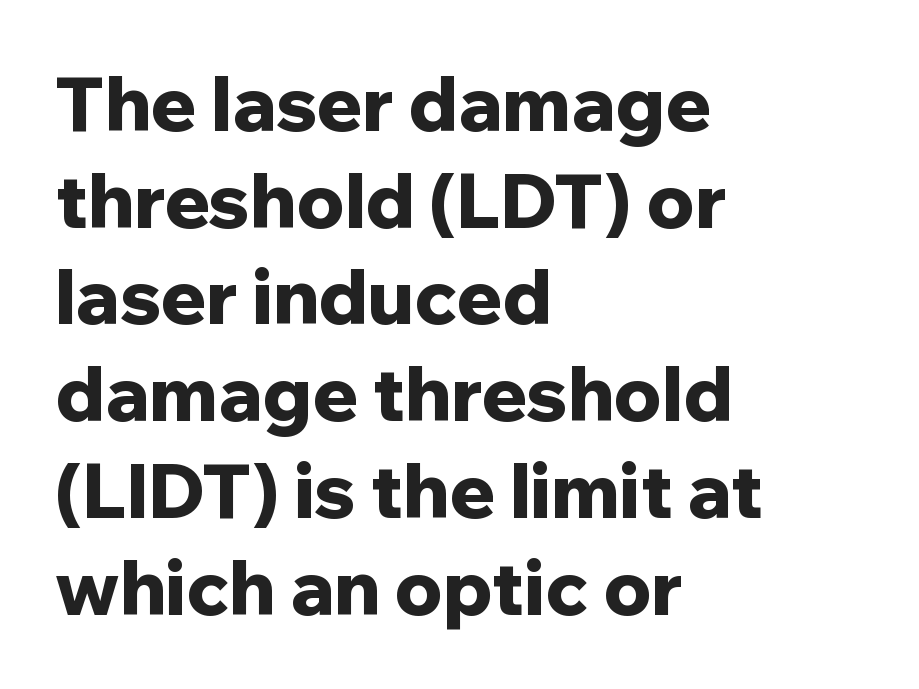
The image shows 75 px bold sans-serif type, upright; set left-aligned, normal line spacing (1.29x), normal letter spacing, not underlined; low stroke contrast and a medium x-height.
